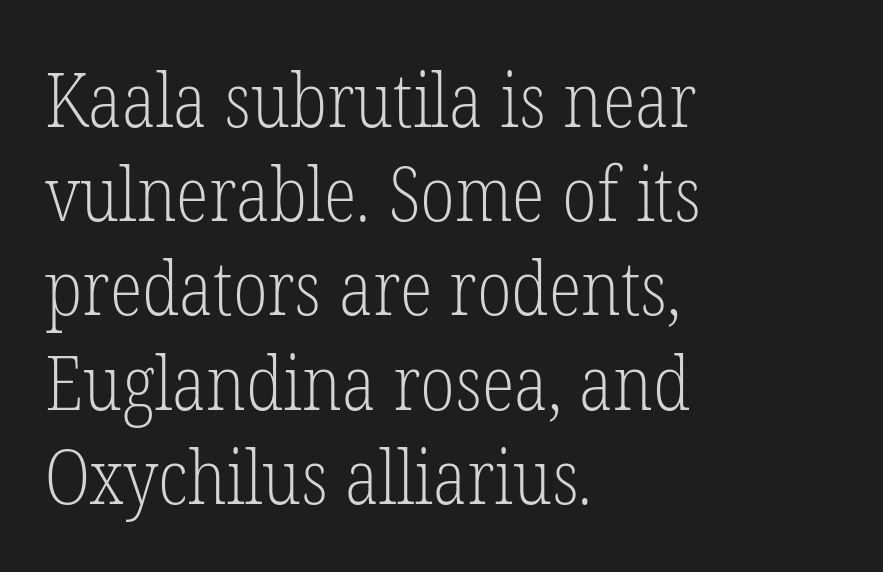
Q: Is the text bold? A: No.
Q: Is the text italic (slanted)? A: No, it is upright.
Q: Is the typeface a serif or a sans-serif typeface? A: Serif.
Q: Is the text underlined? A: No.
Q: How is the paragraph aligned? A: Left-aligned.
Q: Is the spacing between letters normal or unusually wide? A: Normal.
Q: Width (condensed, normal, or wide)? A: Condensed.
Q: Stroke contrast? A: Low.
Q: x-height? A: Medium.
Q: Monospaced? A: No.
